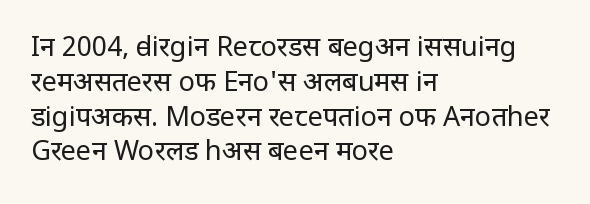
This sample keeps an unexceptional amount of space between lines. Characters remain perfectly vertical along every line. The gap between lines stays unmarked. Is this a heavy cut? Hardly; it is regular or lighter.
